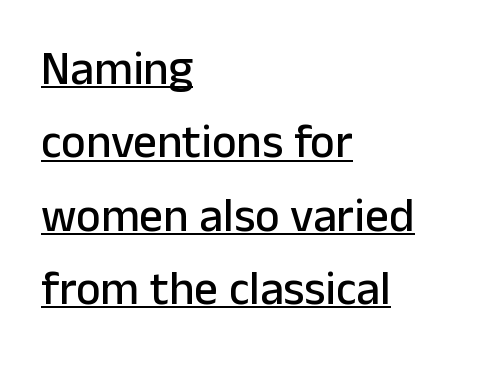
{"serif": "no", "italic": "no", "width": "normal", "stroke_contrast": "low", "x_height": "medium", "monospaced": "no", "underline": "yes", "align": "left", "line_spacing": "normal", "line_spacing_ratio": 1.56, "letter_spacing": "normal", "letter_spacing_em": 0.0, "glyph_px": 47}
